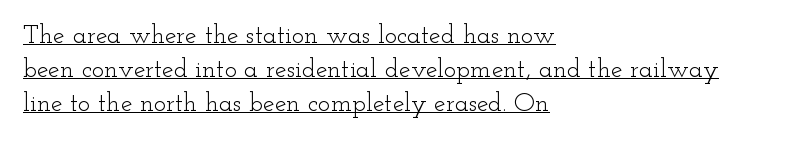
Upright lettering throughout. You can see a thin bar hugging the bottom of the glyphs. The rows are spaced the way most documents space them. This reads as an unemphasized weight, regular at the heaviest.
